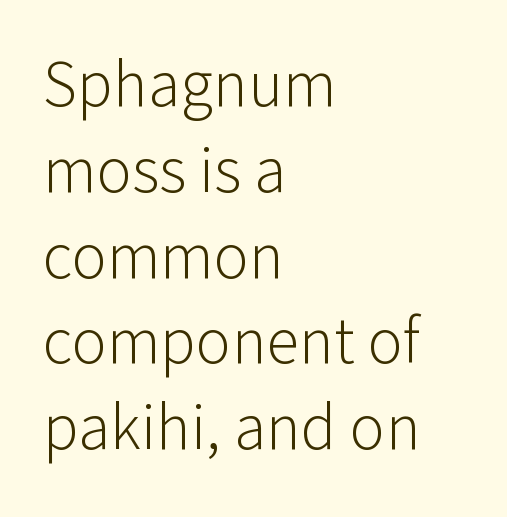
The image shows 66 px light sans-serif type, upright; set left-aligned, normal line spacing (1.3x), normal letter spacing, not underlined; low stroke contrast and a medium x-height.
